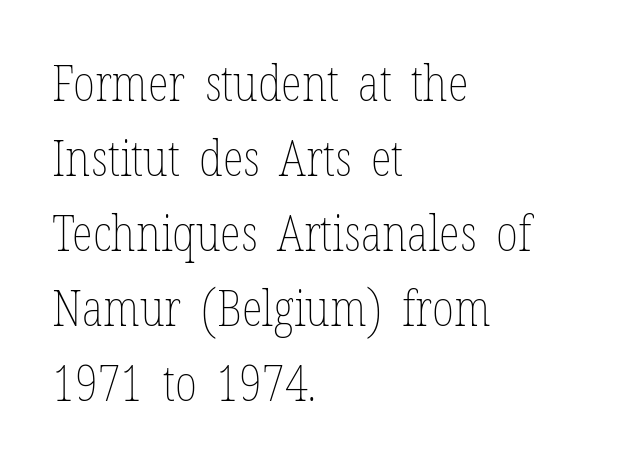
{"italic": "no", "bold": "no", "weight": "thin", "width": "condensed", "stroke_contrast": "low", "x_height": "medium", "monospaced": "no", "underline": "no", "align": "left", "line_spacing": "normal", "line_spacing_ratio": 1.53, "letter_spacing": "normal", "letter_spacing_em": 0.0, "glyph_px": 49}
